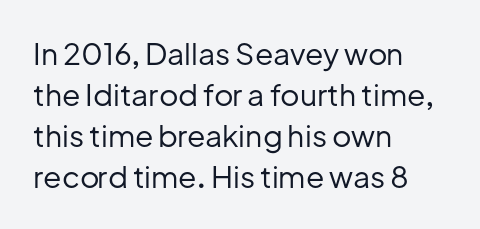
The block of text has a typical density, with ordinary space between rows. A quiet, ordinary-to-light weight characterises the typeface. Character widths vary here, with narrow letters taking less room than wide ones. The passage shown is not underscored anywhere. Italic: no, the glyphs are upright roman.
